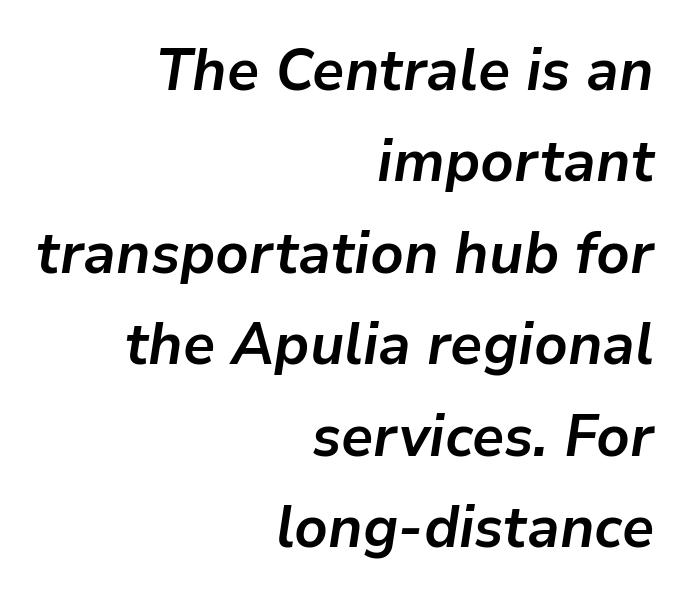
These lines are rendered in a variable-pitch font. What's the leading like? Ordinary, nothing unusual. Has an underline been added? It has not. Does the weight exceed regular? Yes, all the way to bold.
